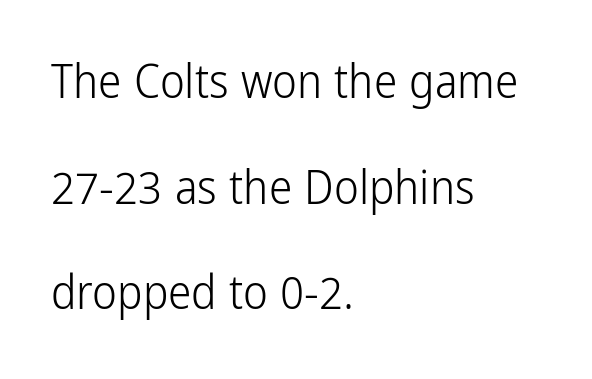
The image shows 47 px light, condensed sans-serif type, upright; set left-aligned, loose line spacing (2.25x), normal letter spacing, not underlined; low stroke contrast and a medium x-height.
